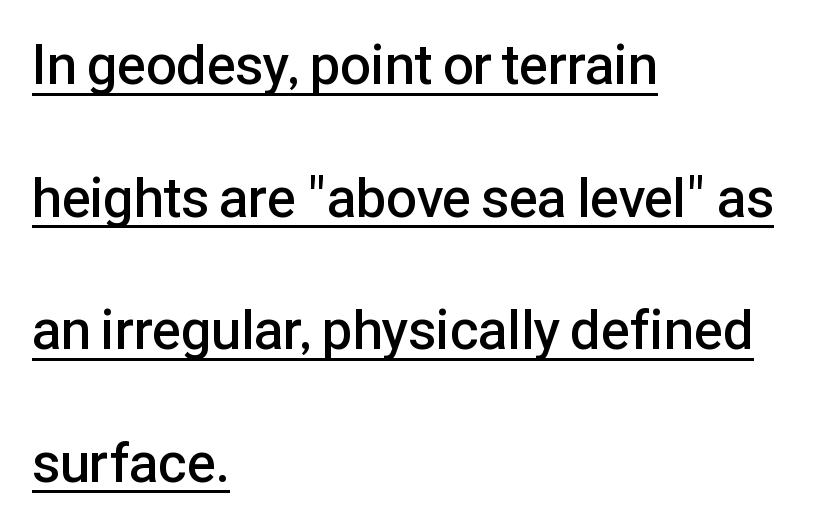
Posture: upright roman. Each word holds together tightly as a unit, with standard inter-letter gaps. A great deal of white space separates one row of letters from the next. The sample's only ornament is a line tracing under the words.
